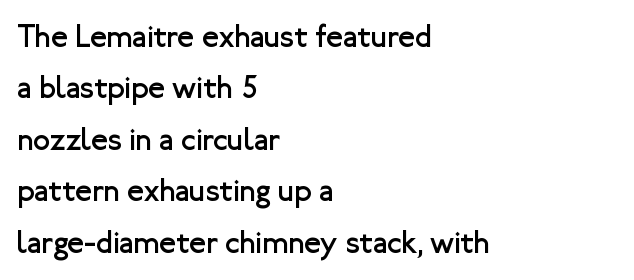
Q: Is the text bold? A: No.
Q: Is the text italic (slanted)? A: No, it is upright.
Q: Is the typeface a serif or a sans-serif typeface? A: Sans-serif.
Q: Is the text underlined? A: No.
Q: How is the paragraph aligned? A: Left-aligned.
Q: Is the spacing between letters normal or unusually wide? A: Normal.
Q: Is the spacing between lines tight, normal or loose? A: Normal.
Q: Width (condensed, normal, or wide)? A: Normal.
Q: Stroke contrast? A: Low.
Q: x-height? A: Medium.
Q: Monospaced? A: No.
